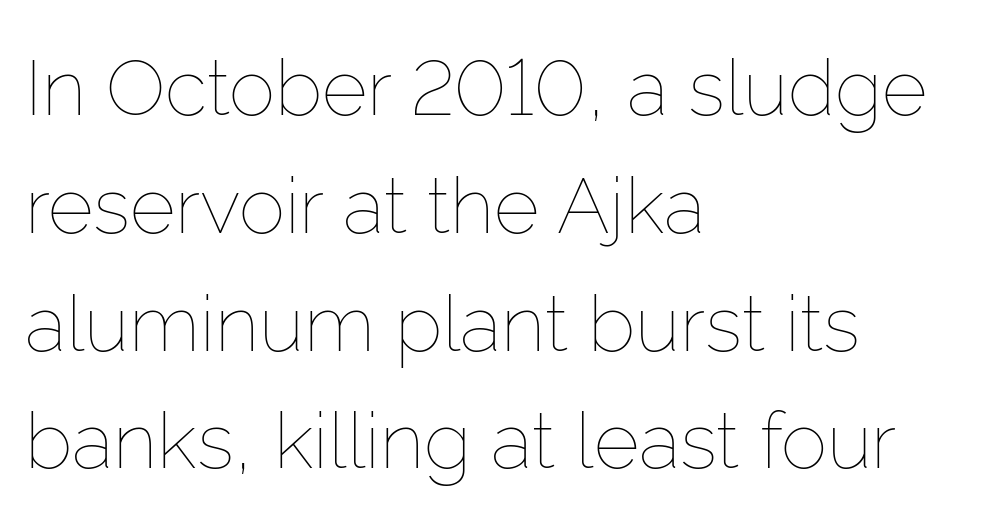
Q: Is the text bold? A: No.
Q: Is the text italic (slanted)? A: No, it is upright.
Q: Is the text underlined? A: No.
Q: How is the paragraph aligned? A: Left-aligned.
Q: Is the spacing between letters normal or unusually wide? A: Normal.
Q: Is the spacing between lines tight, normal or loose? A: Normal.
Q: Width (condensed, normal, or wide)? A: Normal.
Q: Stroke contrast? A: Low.
Q: x-height? A: Medium.
Q: Monospaced? A: No.
